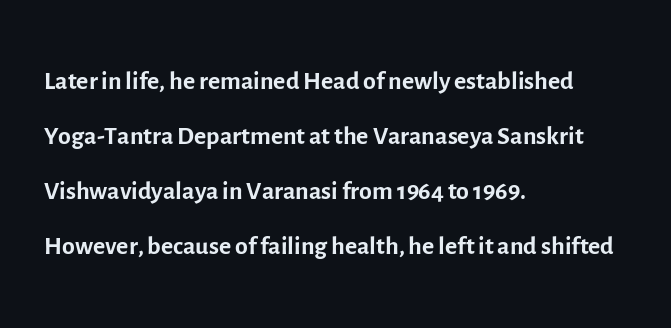
{"serif": "no", "italic": "no", "bold": "no", "weight": "regular", "width": "normal", "x_height": "medium", "monospaced": "no", "underline": "no", "align": "left", "line_spacing": "normal", "line_spacing_ratio": 1.49, "letter_spacing": "normal", "letter_spacing_em": 0.0, "glyph_px": 37}
